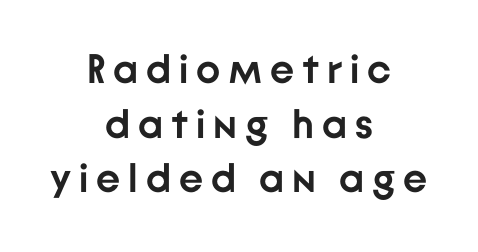
Q: Is the text bold? A: Yes.
Q: Is the text italic (slanted)? A: No, it is upright.
Q: Is the typeface a serif or a sans-serif typeface? A: Sans-serif.
Q: Is the text underlined? A: No.
Q: How is the paragraph aligned? A: Centered.
Q: Is the spacing between lines tight, normal or loose? A: Normal.
Q: Width (condensed, normal, or wide)? A: Normal.
Q: Stroke contrast? A: Low.
Q: x-height? A: Medium.
Q: Monospaced? A: No.
